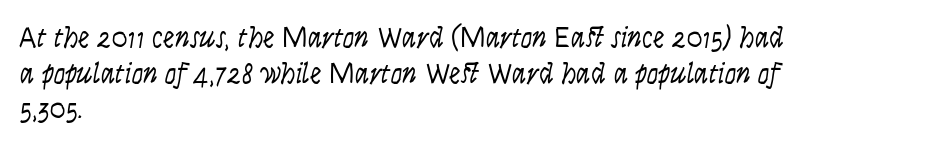
Nobody touched the tracking dial on this one. Style check: oblique. Glance below the letters and you will spot only blank space. These glyphs show unthickened strokes, regular width or finer. The rendering anchors every line to the left-hand side. These lines are rendered in a variable-pitch font.
